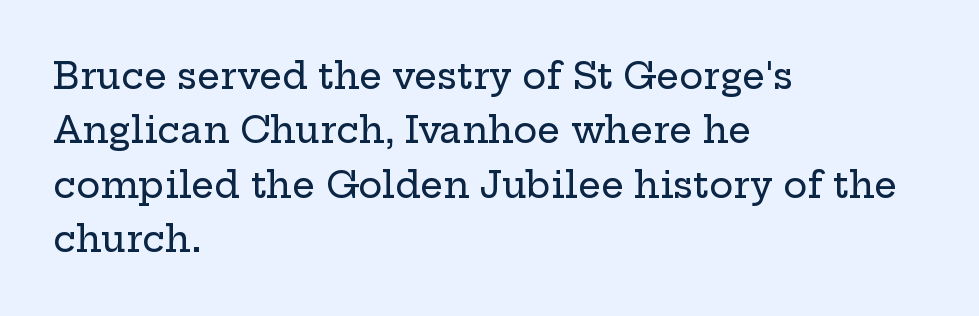
Are there feet on the stems? There are — it's a serif. A typesetter would call this proportional, since set widths differ per character. Unmarked baselines from the first word to the last. Tracking here is standard; glyphs follow each other at the usual distance.
